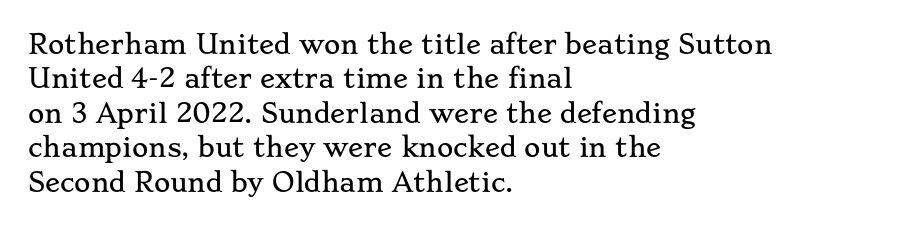
The image shows 25 px text type, upright; set left-aligned, normal line spacing (1.38x), normal letter spacing, not underlined.
